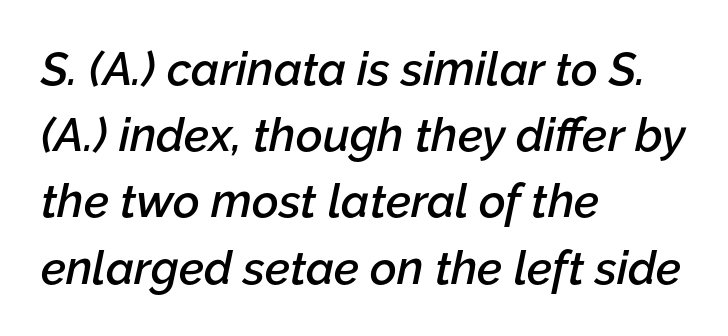
{"italic": "yes", "lean": "right", "slant_degrees": 12, "bold": "semi", "weight": "semibold", "width": "normal", "stroke_contrast": "low", "x_height": "medium", "monospaced": "no", "underline": "no", "align": "left", "line_spacing": "normal", "line_spacing_ratio": 1.44, "letter_spacing": "normal", "letter_spacing_em": 0.0, "glyph_px": 46}
